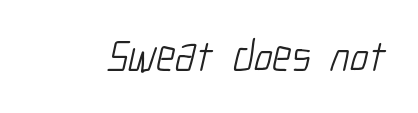
{"serif": "no", "bold": "no", "weight": "light", "width": "condensed", "stroke_contrast": "low", "x_height": "medium", "monospaced": "no", "underline": "no", "letter_spacing": "normal", "letter_spacing_em": 0.0, "glyph_px": 44}
